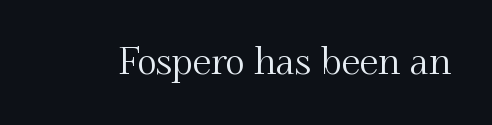
{"serif": "yes", "italic": "no", "width": "normal", "stroke_contrast": "medium", "x_height": "small", "monospaced": "no", "underline": "no", "letter_spacing": "normal", "letter_spacing_em": 0.0, "glyph_px": 37}
